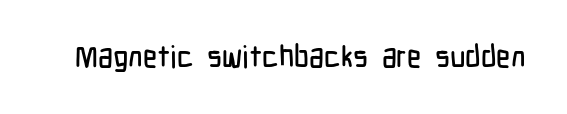
Q: Is the text italic (slanted)? A: No, it is upright.
Q: Is the typeface a serif or a sans-serif typeface? A: Sans-serif.
Q: Is the text underlined? A: No.
Q: Is the spacing between letters normal or unusually wide? A: Normal.
Q: Width (condensed, normal, or wide)? A: Condensed.
Q: Stroke contrast? A: Low.
Q: x-height? A: Medium.
Q: Monospaced? A: No.
